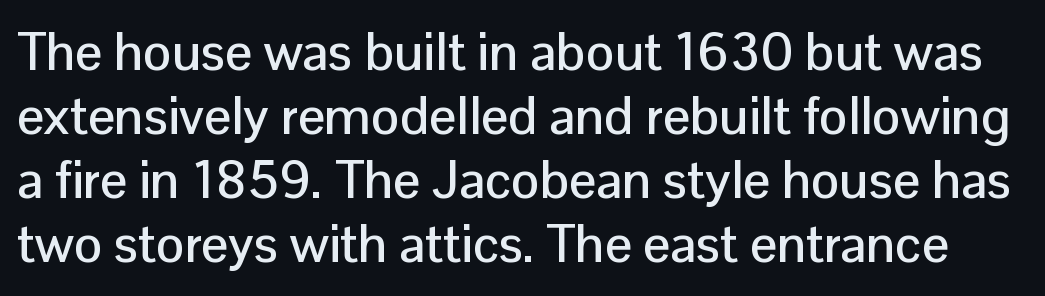
The image shows 53 px sans-serif type, upright; set line spacing 1.21x, normal letter spacing, not underlined; low stroke contrast and a medium x-height.
